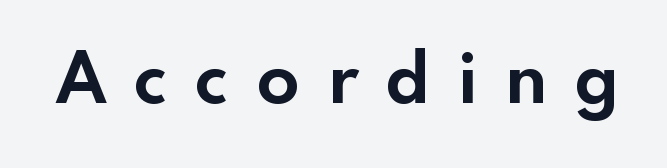
Q: Is the text bold? A: Yes.
Q: Is the text italic (slanted)? A: No, it is upright.
Q: Is the typeface a serif or a sans-serif typeface? A: Sans-serif.
Q: Is the text underlined? A: No.
Q: Is the spacing between letters normal or unusually wide? A: Unusually wide.
Q: Width (condensed, normal, or wide)? A: Normal.
Q: x-height? A: Small.
Q: Monospaced? A: No.
